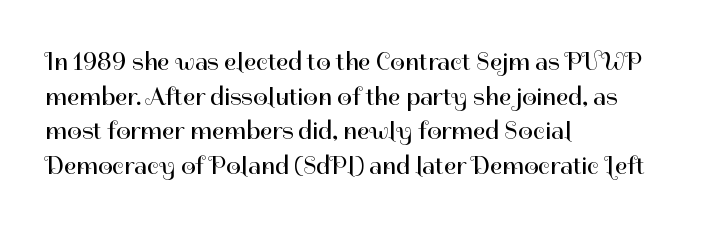
The image shows 26 px text type, upright; set left-aligned, normal line spacing (1.33x), normal letter spacing, not underlined.
